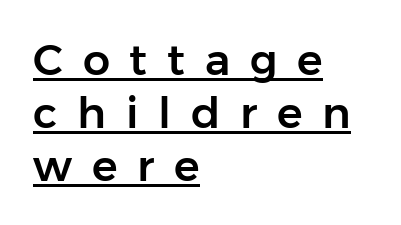
{"serif": "no", "italic": "no", "width": "normal", "stroke_contrast": "low", "x_height": "medium", "monospaced": "no", "underline": "yes", "align": "left", "line_spacing_ratio": 1.23, "letter_spacing": "wide", "letter_spacing_em": 0.46, "glyph_px": 43}
